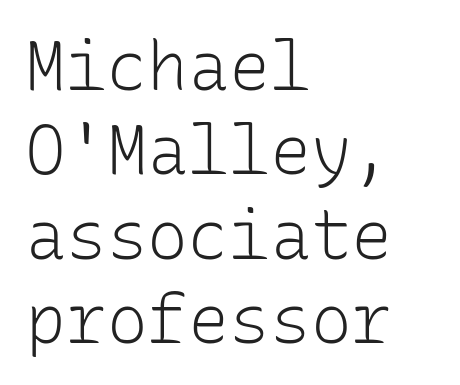
The area under the type is left untouched. This is the regular roman posture of the typeface. In terms of letterform style, serifs are entirely absent. Spacing verdict: monospaced, one width for all characters.
